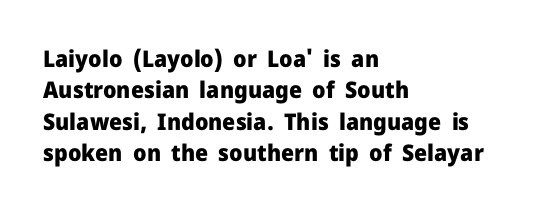
Q: Is the text bold? A: Yes.
Q: Is the text italic (slanted)? A: No, it is upright.
Q: Is the text underlined? A: No.
Q: How is the paragraph aligned? A: Left-aligned.
Q: Is the spacing between letters normal or unusually wide? A: Normal.
Q: Is the spacing between lines tight, normal or loose? A: Normal.
